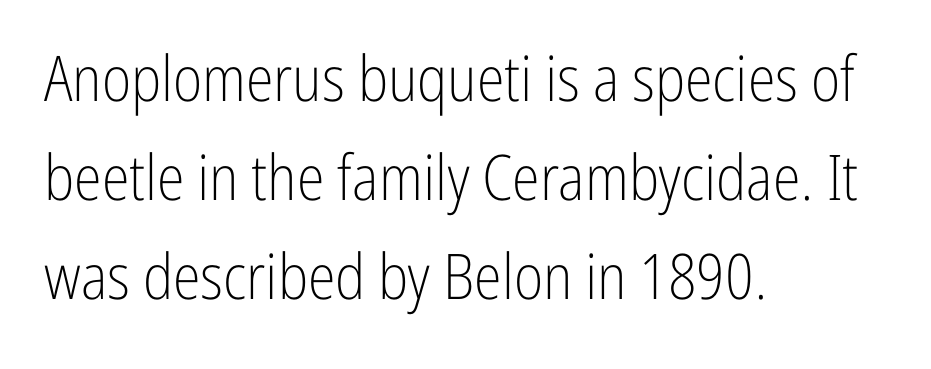
{"serif": "no", "italic": "no", "bold": "no", "weight": "light", "width": "condensed", "stroke_contrast": "low", "x_height": "medium", "monospaced": "no", "underline": "no", "align": "left", "line_spacing": "normal", "line_spacing_ratio": 1.57, "letter_spacing": "normal", "letter_spacing_em": 0.0, "glyph_px": 63}
